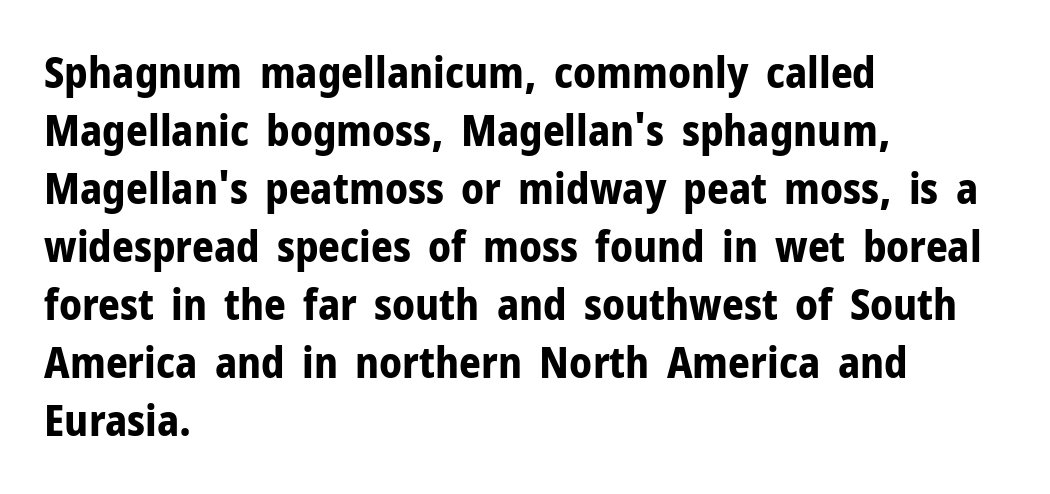
{"serif": "no", "italic": "no", "bold": "yes", "weight": "bold", "width": "normal", "stroke_contrast": "low", "x_height": "medium", "monospaced": "no", "underline": "no", "align": "left", "line_spacing": "normal", "line_spacing_ratio": 1.35, "letter_spacing": "normal", "letter_spacing_em": 0.0, "glyph_px": 43}
